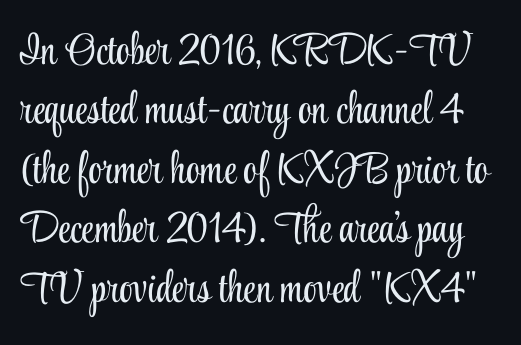
Caption: standard tracking, unaltered. Vertical spacing — default. The passage shown is typed in a proportional face where columns would drift. Any mark beneath the type? The region is blank.
